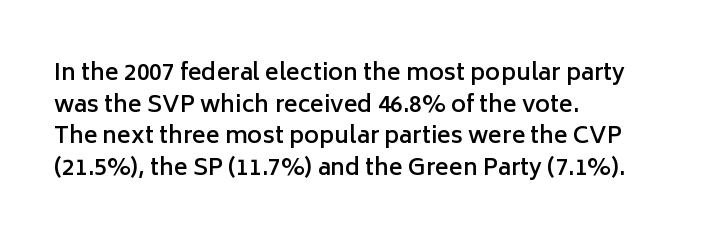
The image shows 23 px text type, upright; set left-aligned, normal line spacing (1.38x), normal letter spacing, not underlined.
